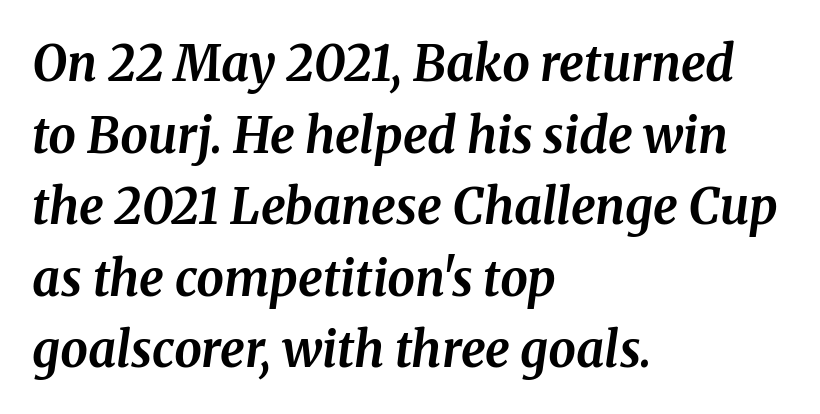
Tracking value appears to be zero — textbook default spacing. Its strokes are broad and dark, the hallmark of bold type. Proportional: the letters do not fall into vertical columns. Glance below the letters and you will spot only blank space. The rendering uses a moderate line-height, typical for paragraphs. The font's italic variant was chosen for this text.
